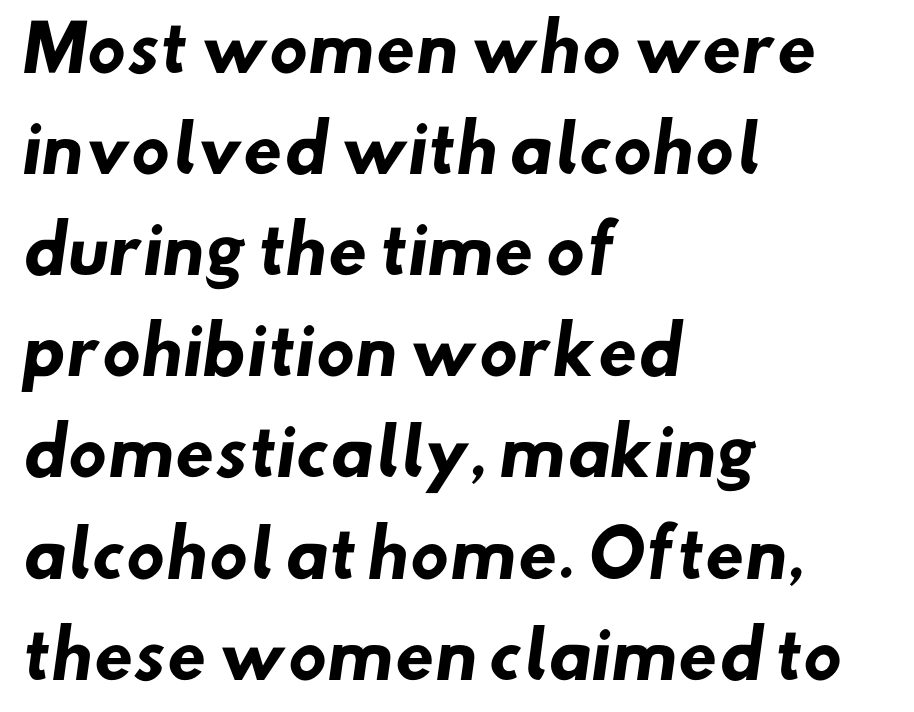
The image shows 64 px heavy sans-serif type; set left-aligned, normal line spacing (1.58x), normal letter spacing, not underlined; low stroke contrast and a small x-height.
